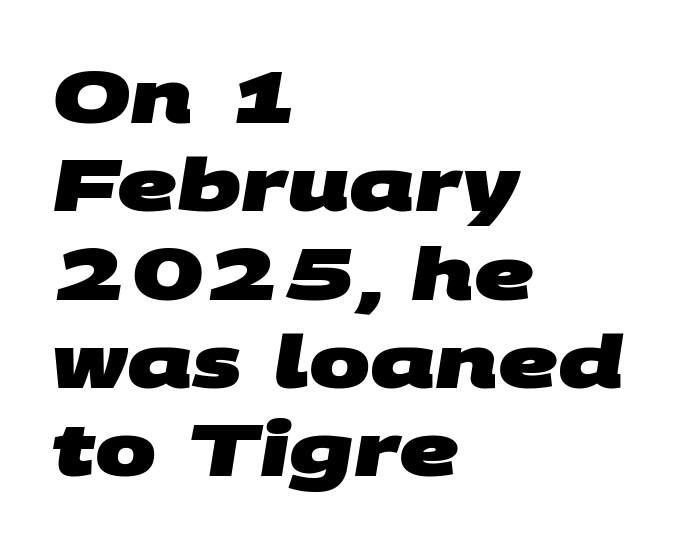
Q: Is the text bold? A: Yes.
Q: Is the typeface a serif or a sans-serif typeface? A: Sans-serif.
Q: Is the text underlined? A: No.
Q: How is the paragraph aligned? A: Left-aligned.
Q: Is the spacing between letters normal or unusually wide? A: Normal.
Q: Width (condensed, normal, or wide)? A: Wide.
Q: Stroke contrast? A: Medium.
Q: x-height? A: Large.
Q: Monospaced? A: No.
